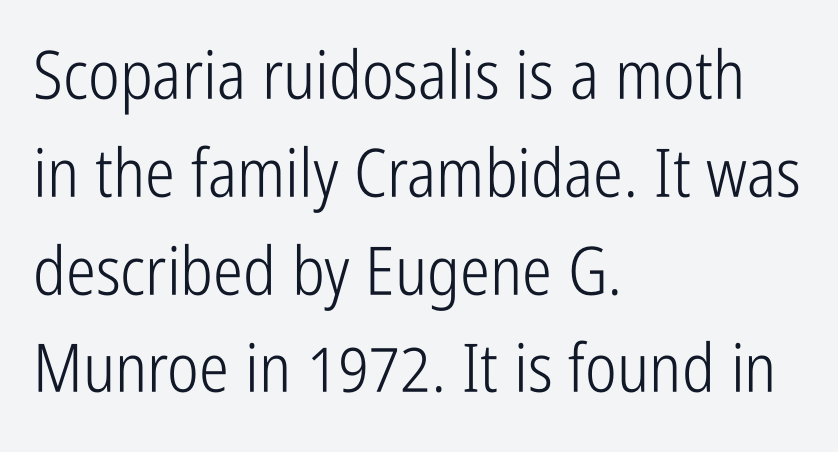
The image shows 67 px light, condensed sans-serif type, upright; set left-aligned, normal line spacing (1.46x), normal letter spacing, not underlined; low stroke contrast and a medium x-height.
